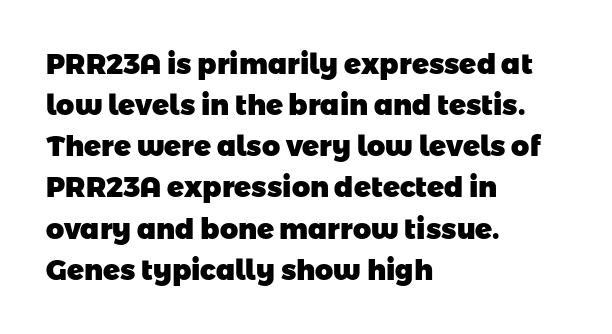
Q: Is the text bold? A: Yes.
Q: Is the typeface a serif or a sans-serif typeface? A: Sans-serif.
Q: Is the text underlined? A: No.
Q: How is the paragraph aligned? A: Left-aligned.
Q: Is the spacing between letters normal or unusually wide? A: Normal.
Q: Is the spacing between lines tight, normal or loose? A: Normal.
Q: Width (condensed, normal, or wide)? A: Normal.
Q: Stroke contrast? A: Low.
Q: x-height? A: Medium.
Q: Monospaced? A: No.
